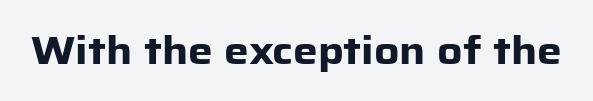
Q: Is the text bold? A: Yes.
Q: Is the text italic (slanted)? A: No, it is upright.
Q: Is the typeface a serif or a sans-serif typeface? A: Sans-serif.
Q: Is the text underlined? A: No.
Q: Is the spacing between letters normal or unusually wide? A: Normal.
Q: Width (condensed, normal, or wide)? A: Normal.
Q: Stroke contrast? A: Low.
Q: x-height? A: Medium.
Q: Monospaced? A: No.
